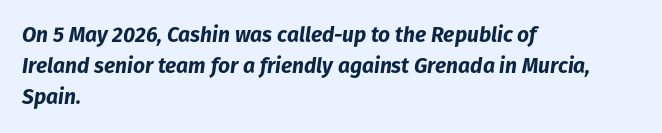
Vertical spacing — default. The rendering keeps characters at their native spacing. Set as a true bold cut, around the 700 mark. Characters are canted at an angle relative to the baseline's perpendicular. The rendering anchors every line to the left-hand side. Each row of text sits above clean, open space.
